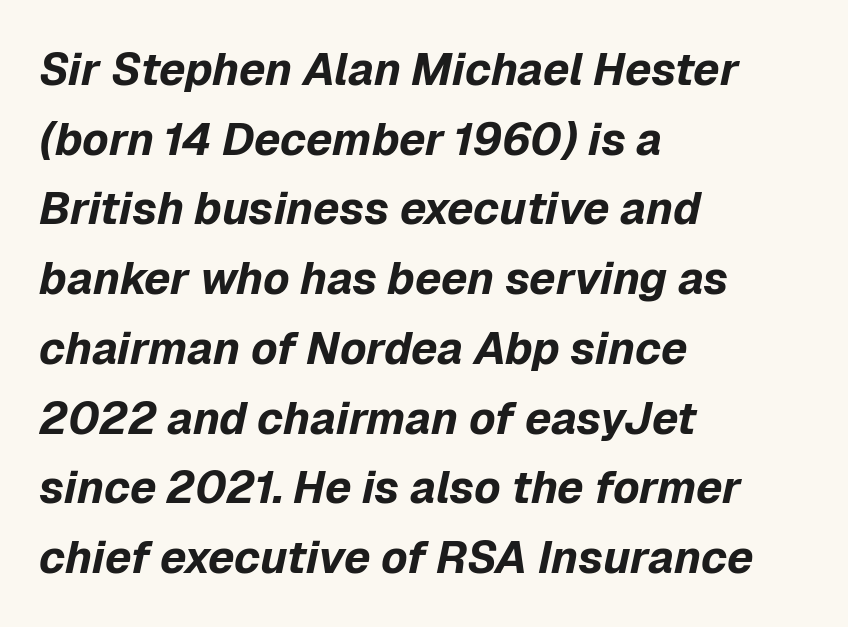
The image shows 45 px bold type, italic (leaning right); set left-aligned, normal line spacing (1.55x), normal letter spacing, not underlined; low stroke contrast and a medium x-height.
